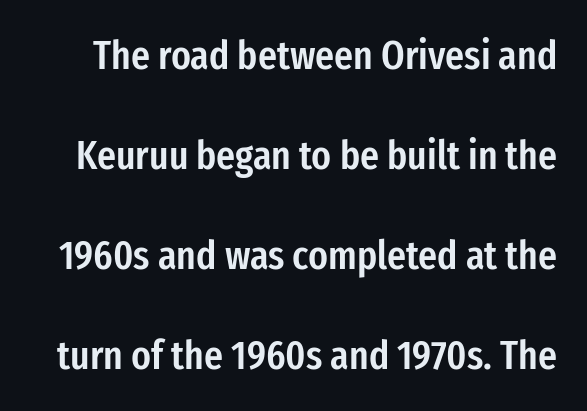
Q: Is the text bold? A: Semi-bold.
Q: Is the text italic (slanted)? A: No, it is upright.
Q: Is the typeface a serif or a sans-serif typeface? A: Sans-serif.
Q: Is the text underlined? A: No.
Q: Is the spacing between letters normal or unusually wide? A: Normal.
Q: Is the spacing between lines tight, normal or loose? A: Loose.
Q: Width (condensed, normal, or wide)? A: Condensed.
Q: Stroke contrast? A: Low.
Q: x-height? A: Medium.
Q: Monospaced? A: No.
